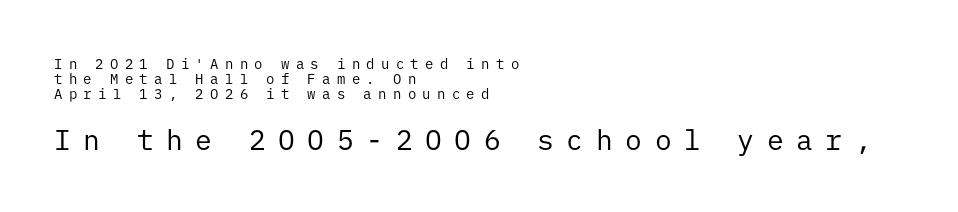
The image shows 28 px regular-weight sans-serif type, upright, monospaced; set left-aligned, tight line spacing (1.06x), unusually wide letter spacing (+0.45 em), not underlined; the second (bottom) block is 2.0x larger; low stroke contrast and a medium x-height.
